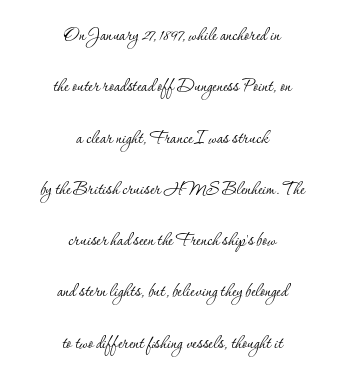
Q: Is the text bold? A: No.
Q: Is the text italic (slanted)? A: Yes.
Q: Is the text underlined? A: No.
Q: How is the paragraph aligned? A: Centered.
Q: Is the spacing between letters normal or unusually wide? A: Normal.
Q: Is the spacing between lines tight, normal or loose? A: Loose.
